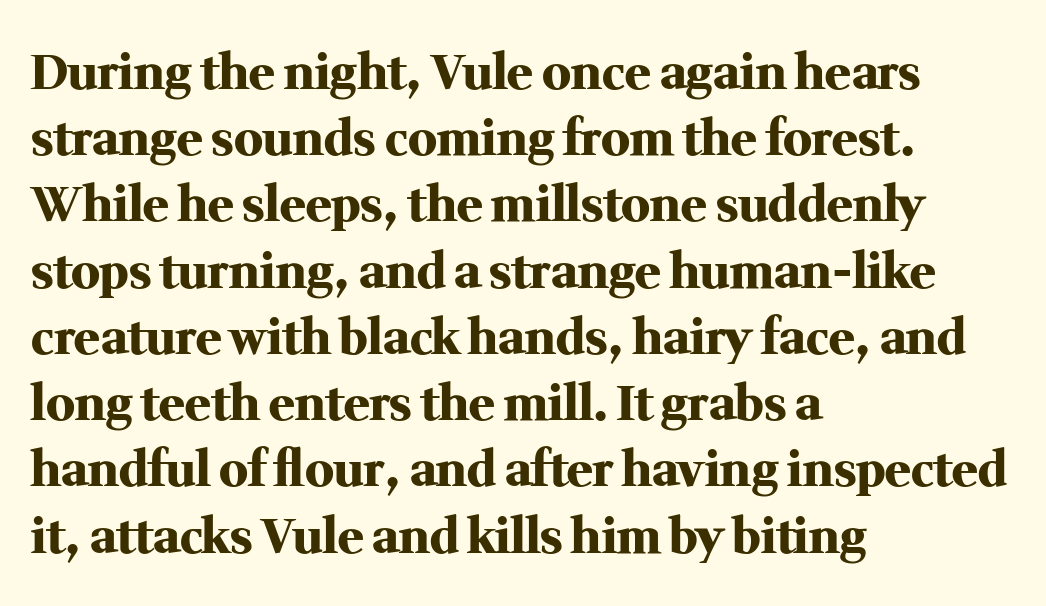
Tracking value appears to be zero — textbook default spacing. Spacing verdict: proportional, widths tailored to each character. Weight: bold. Regarding leading, the lines here are spaced in the standard way.
